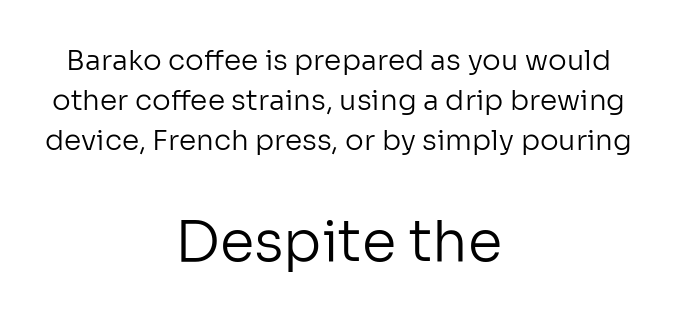
Bigger letters appear in the bottom chunk; the top chunk is reduced. Bold? No — there's no thickening of the strokes. The type sits square on the baseline with zero lean. Has an underline been added? It has not.
